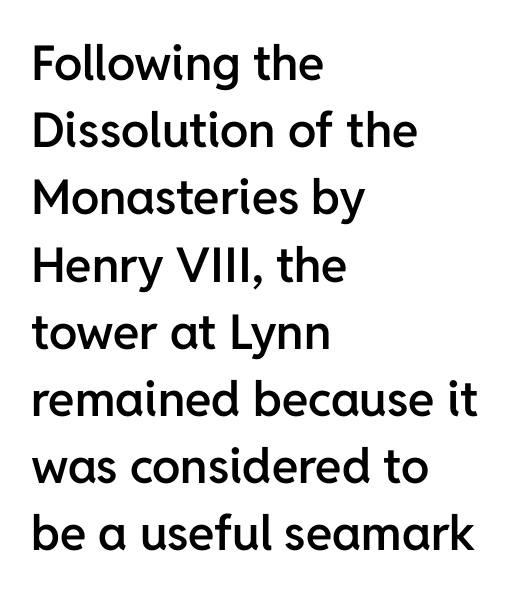
The image shows 48 px semibold sans-serif type, upright; set left-aligned, normal line spacing (1.4x), normal letter spacing, not underlined; low stroke contrast and a medium x-height.
